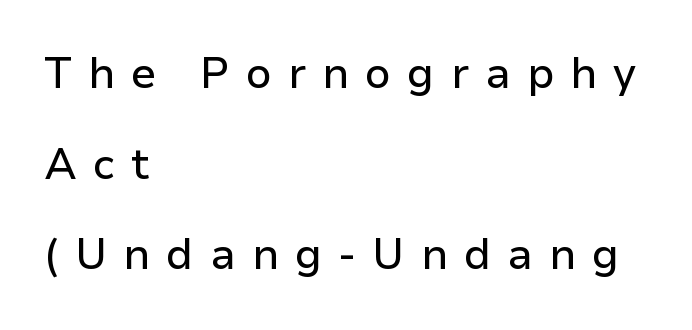
Q: Is the text italic (slanted)? A: No, it is upright.
Q: Is the typeface a serif or a sans-serif typeface? A: Sans-serif.
Q: Is the text underlined? A: No.
Q: How is the paragraph aligned? A: Left-aligned.
Q: Is the spacing between letters normal or unusually wide? A: Unusually wide.
Q: Is the spacing between lines tight, normal or loose? A: Loose.
Q: Width (condensed, normal, or wide)? A: Normal.
Q: Stroke contrast? A: Low.
Q: x-height? A: Medium.
Q: Monospaced? A: No.
